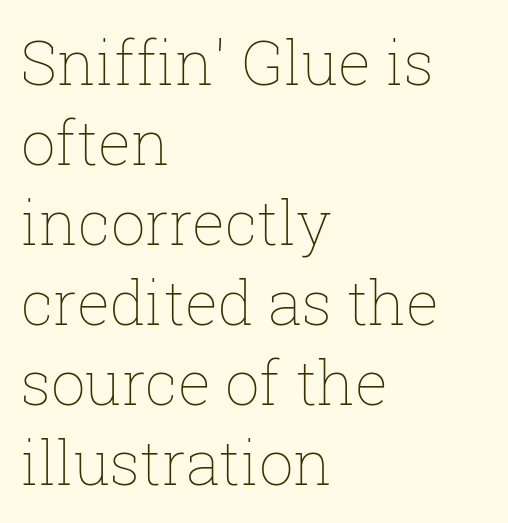
{"italic": "no", "bold": "no", "weight": "thin", "width": "normal", "stroke_contrast": "low", "x_height": "medium", "monospaced": "no", "underline": "no", "align": "left", "line_spacing": "normal", "line_spacing_ratio": 1.31, "letter_spacing": "normal", "letter_spacing_em": 0.0, "glyph_px": 61}
